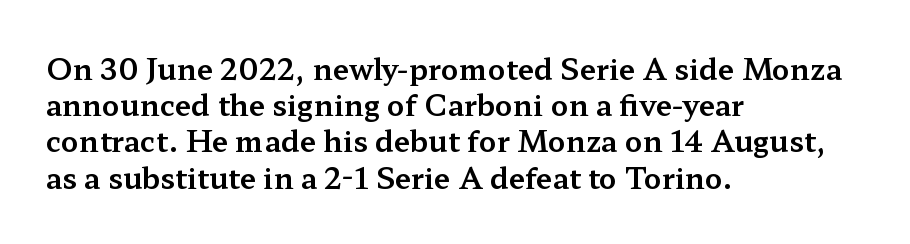
Q: Is the text italic (slanted)? A: No, it is upright.
Q: Is the typeface a serif or a sans-serif typeface? A: Serif.
Q: Is the text underlined? A: No.
Q: How is the paragraph aligned? A: Left-aligned.
Q: Is the spacing between letters normal or unusually wide? A: Normal.
Q: Is the spacing between lines tight, normal or loose? A: Normal.
Q: Width (condensed, normal, or wide)? A: Wide.
Q: Stroke contrast? A: Medium.
Q: x-height? A: Medium.
Q: Monospaced? A: No.
